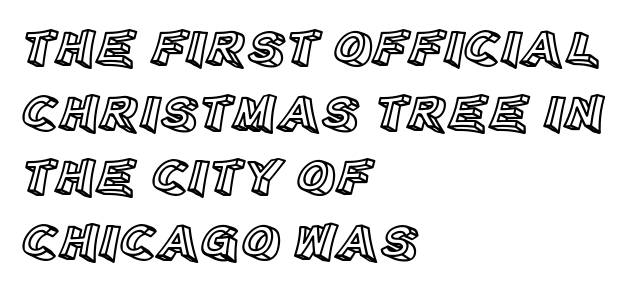
Q: Is the text italic (slanted)? A: Yes.
Q: Is the text underlined? A: No.
Q: How is the paragraph aligned? A: Left-aligned.
Q: Is the spacing between letters normal or unusually wide? A: Normal.
Q: Width (condensed, normal, or wide)? A: Normal.
Q: x-height? A: Large.
Q: Monospaced? A: No.
